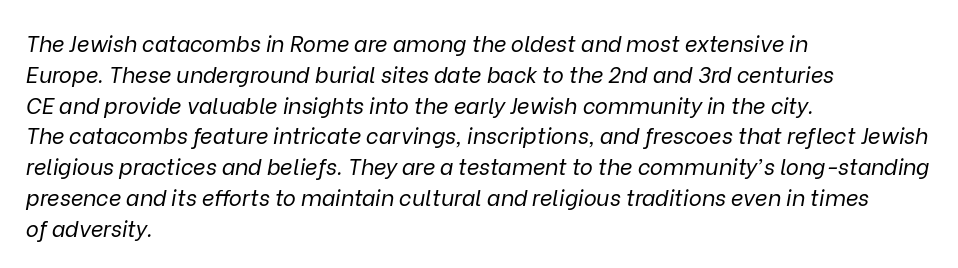
Q: Is the text bold? A: No.
Q: Is the text italic (slanted)? A: Yes, it leans right by about 9 degrees.
Q: Is the text underlined? A: No.
Q: How is the paragraph aligned? A: Left-aligned.
Q: Is the spacing between letters normal or unusually wide? A: Normal.
Q: Is the spacing between lines tight, normal or loose? A: Normal.
